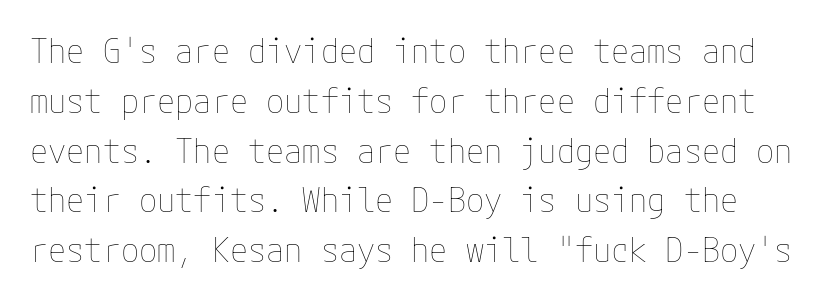
{"italic": "no", "bold": "no", "weight": "thin", "width": "normal", "stroke_contrast": "low", "x_height": "medium", "underline": "no", "line_spacing": "normal", "line_spacing_ratio": 1.51, "letter_spacing": "normal", "letter_spacing_em": 0.0, "glyph_px": 33}
